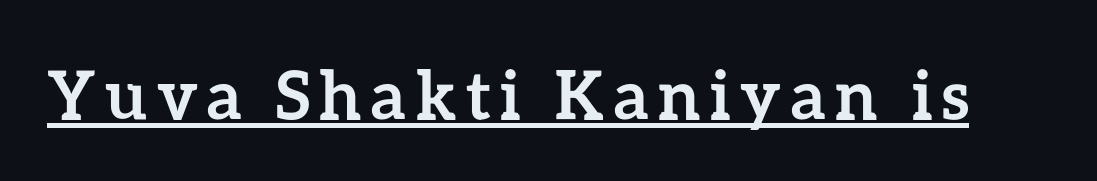
A continuous stroke trails under the words, as in a hyperlink. This is roman type, the default non-slanted kind. A dark, heavy texture on the line: the type is bold. Varying glyph widths throughout — classic text-font behaviour.
